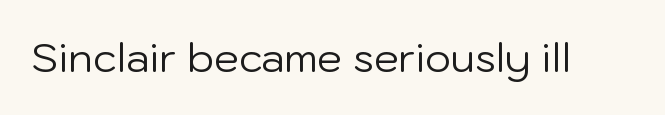
{"serif": "no", "italic": "no", "bold": "no", "weight": "regular", "width": "normal", "stroke_contrast": "low", "x_height": "medium", "monospaced": "no", "underline": "no", "letter_spacing": "normal", "letter_spacing_em": 0.0, "glyph_px": 40}
